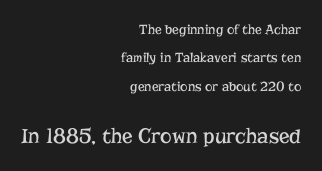
The image shows 22 px text type, upright; set right-aligned, loose line spacing (2.02x), normal letter spacing, not underlined; the second (bottom) block is 1.57x larger.
